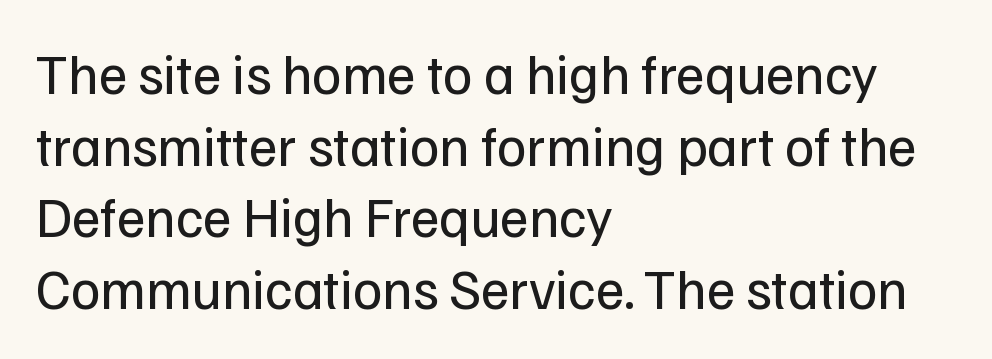
{"serif": "no", "italic": "no", "bold": "no", "weight": "regular", "width": "normal", "stroke_contrast": "low", "x_height": "medium", "monospaced": "no", "underline": "no", "align": "left", "line_spacing": "normal", "line_spacing_ratio": 1.28, "letter_spacing": "normal", "letter_spacing_em": 0.0, "glyph_px": 56}
